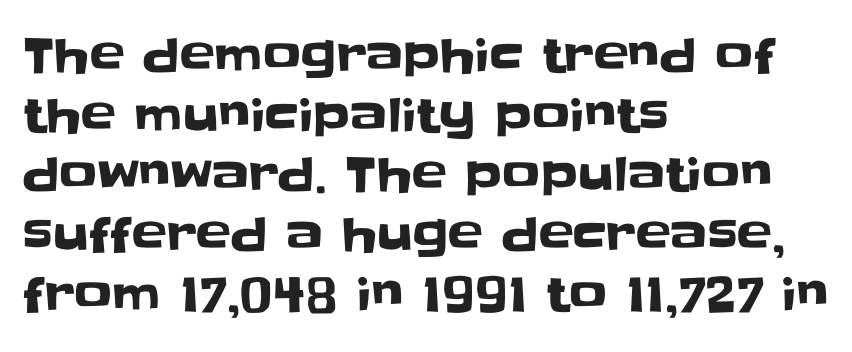
The image shows 47 px sans-serif type, upright; set left-aligned, normal line spacing (1.27x), normal letter spacing, not underlined; low stroke contrast and a large x-height.
